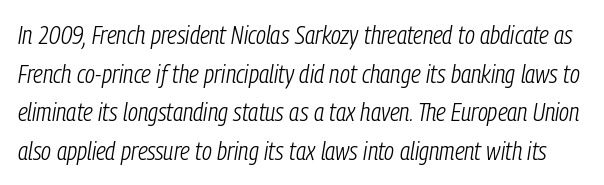
Stroke mass is kept to a normal reading level or below. The space beneath each line is pristine and unruled. A typesetter would call this zero additional tracking. Characters are canted at an angle relative to the baseline's perpendicular. Line spacing here is normal.
